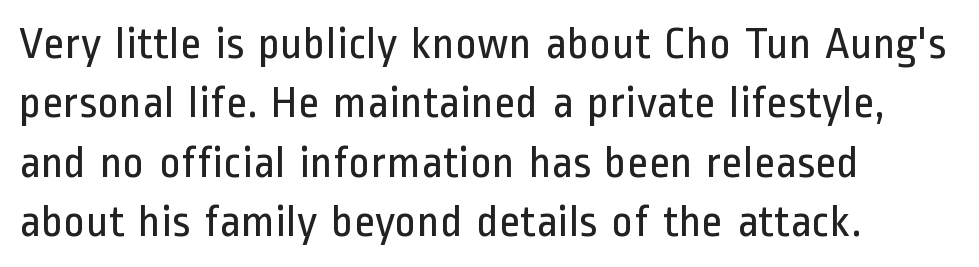
The image shows 46 px regular-weight, condensed sans-serif type, upright; set left-aligned, normal line spacing (1.29x), normal letter spacing, not underlined; low stroke contrast and a medium x-height.
